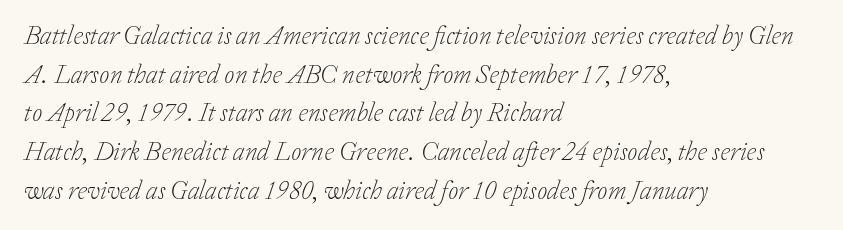
Q: Is the text bold? A: No.
Q: Is the text italic (slanted)? A: Yes, it leans right by about 20 degrees.
Q: Is the text underlined? A: No.
Q: How is the paragraph aligned? A: Left-aligned.
Q: Is the spacing between letters normal or unusually wide? A: Normal.
Q: Is the spacing between lines tight, normal or loose? A: Normal.
